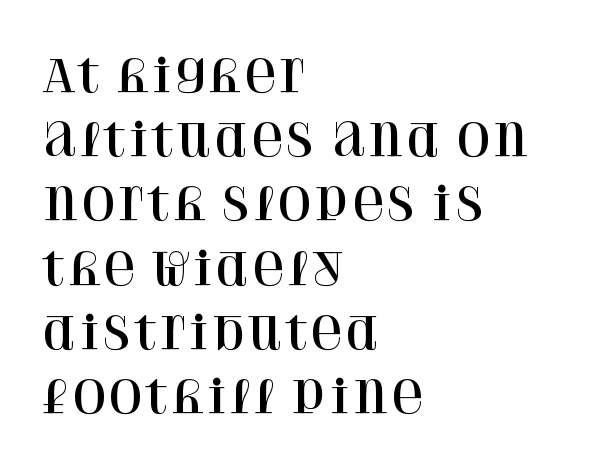
Q: Is the text italic (slanted)? A: No, it is upright.
Q: Is the typeface a serif or a sans-serif typeface? A: Serif.
Q: Is the text underlined? A: No.
Q: How is the paragraph aligned? A: Left-aligned.
Q: Is the spacing between letters normal or unusually wide? A: Normal.
Q: Is the spacing between lines tight, normal or loose? A: Normal.
Q: Width (condensed, normal, or wide)? A: Normal.
Q: Stroke contrast? A: High.
Q: x-height? A: Large.
Q: Monospaced? A: No.
